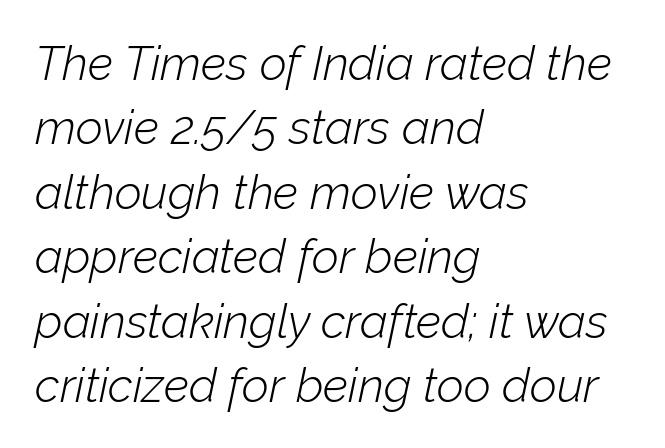
The image shows 47 px light type, italic (leaning right); set left-aligned, normal line spacing (1.37x), normal letter spacing, not underlined; low stroke contrast and a medium x-height.
